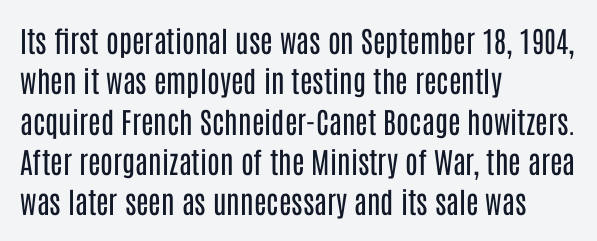
This rendering employs a face without finishing strokes, i.e., a sans-serif. Caption: multi-line text, flush left, ragged right. The area under the type is left untouched. Is the letter spacing exaggerated? No — it looks like the ordinary default. Counters stay open thanks to moderate or lighter strokes.
